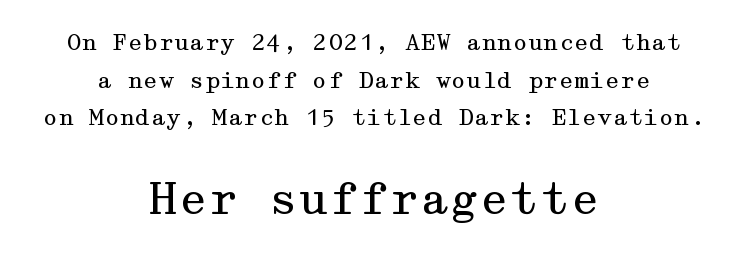
These two chunks differ in scale, with the bottom chunk taking the larger measure. The cut favours lightness, reaching ordinary text weight at its darkest. Unlike a clean sans, this face finishes its strokes with serifs. Nothing unusual about the tracking: characters are spaced as the font intends. Check under the words: just untouched page. Vertical strokes here are truly vertical.
